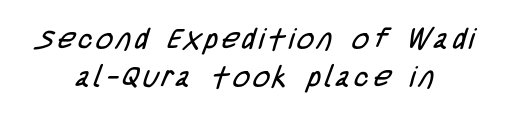
{"serif": "no", "bold": "no", "weight": "regular", "width": "condensed", "stroke_contrast": "low", "x_height": "large", "monospaced": "no", "underline": "no", "align": "center", "line_spacing": "normal", "line_spacing_ratio": 1.31, "glyph_px": 29}
